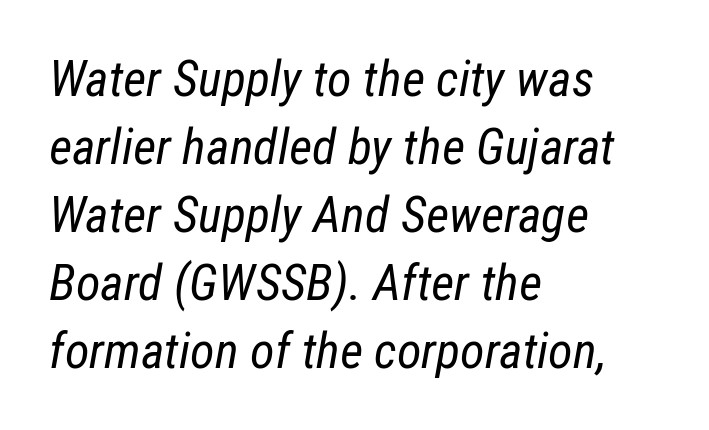
The image shows 50 px regular-weight, condensed type, italic (leaning right); set left-aligned, normal line spacing (1.36x), normal letter spacing, not underlined; low stroke contrast and a medium x-height.
